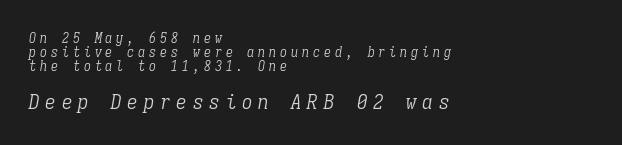
{"italic": "yes", "lean": "right", "slant_degrees": 9, "bold": "no", "underline": "no", "align": "left", "line_spacing": "tight", "line_spacing_ratio": 1.01, "letter_spacing": "wide", "letter_spacing_em": 0.28, "larger_block": "second", "size_ratio": 1.5, "glyph_px": 21}
